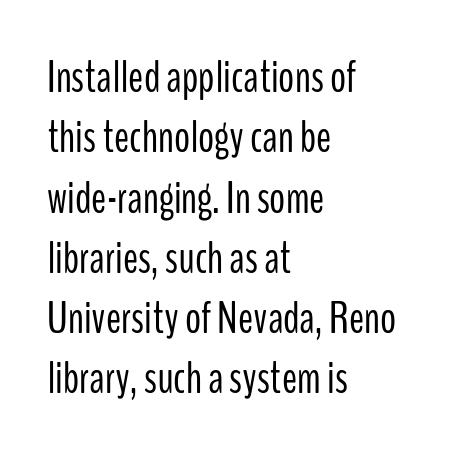
Q: Is the text bold? A: No.
Q: Is the text italic (slanted)? A: No, it is upright.
Q: Is the typeface a serif or a sans-serif typeface? A: Sans-serif.
Q: Is the text underlined? A: No.
Q: How is the paragraph aligned? A: Left-aligned.
Q: Is the spacing between letters normal or unusually wide? A: Normal.
Q: Is the spacing between lines tight, normal or loose? A: Normal.
Q: Width (condensed, normal, or wide)? A: Condensed.
Q: Stroke contrast? A: Low.
Q: x-height? A: Medium.
Q: Monospaced? A: No.
